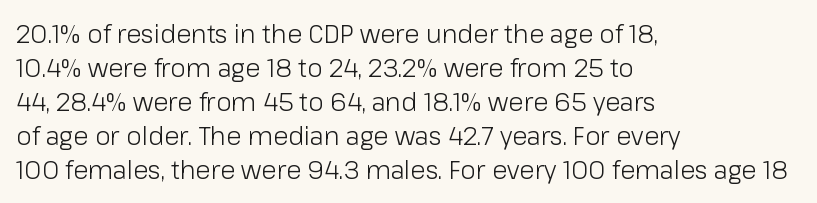
A normal amount of white space separates one row of letters from the next. Honestly, the letter spacing is just normal — you wouldn't notice it. The font's upright variant was chosen for this text. Is this a heavy cut? Hardly; it is regular or lighter. Caption: multi-line text, flush left, ragged right.
